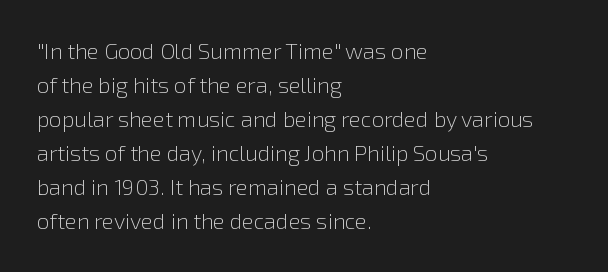
{"italic": "no", "bold": "no", "underline": "no", "align": "left", "line_spacing": "normal", "line_spacing_ratio": 1.55, "letter_spacing": "normal", "letter_spacing_em": 0.0, "glyph_px": 22}
